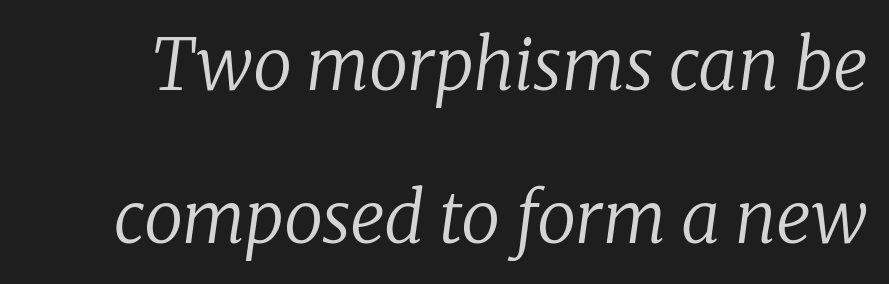
{"serif": "yes", "italic": "yes", "lean": "right", "slant_degrees": 8, "bold": "no", "weight": "regular", "width": "normal", "stroke_contrast": "low", "x_height": "medium", "monospaced": "no", "underline": "no", "line_spacing": "loose", "line_spacing_ratio": 2.18, "letter_spacing": "normal", "letter_spacing_em": 0.0, "glyph_px": 70}
